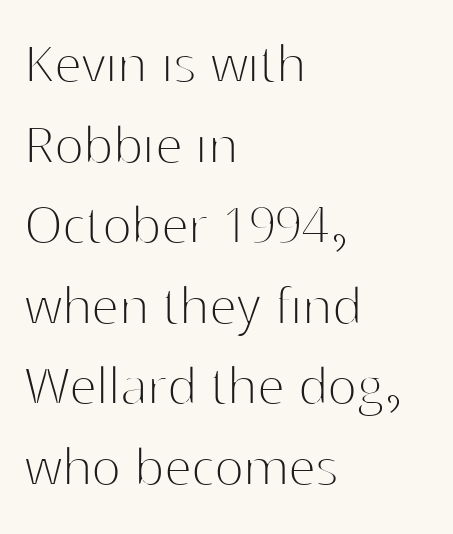
{"serif": "no", "italic": "no", "bold": "no", "weight": "thin", "width": "normal", "stroke_contrast": "high", "x_height": "medium", "monospaced": "no", "underline": "no", "align": "left", "line_spacing": "normal", "line_spacing_ratio": 1.3, "letter_spacing": "normal", "letter_spacing_em": 0.0, "glyph_px": 62}
